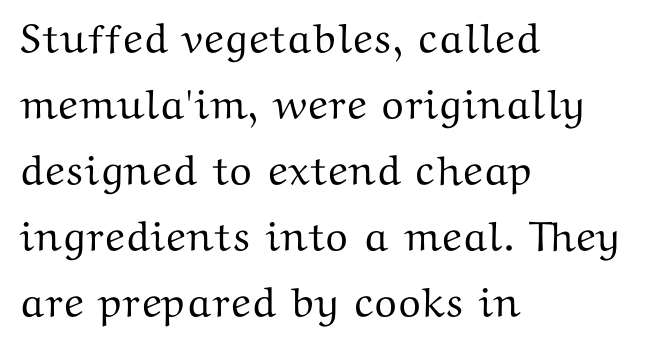
Q: Is the text italic (slanted)? A: No, it is upright.
Q: Is the typeface a serif or a sans-serif typeface? A: Serif.
Q: Is the text underlined? A: No.
Q: How is the paragraph aligned? A: Left-aligned.
Q: Is the spacing between letters normal or unusually wide? A: Normal.
Q: Is the spacing between lines tight, normal or loose? A: Normal.
Q: Width (condensed, normal, or wide)? A: Wide.
Q: Stroke contrast? A: Medium.
Q: x-height? A: Medium.
Q: Monospaced? A: No.
